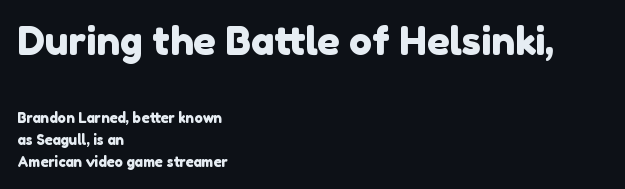
Q: Is the typeface a serif or a sans-serif typeface? A: Sans-serif.
Q: Is the text underlined? A: No.
Q: How is the paragraph aligned? A: Left-aligned.
Q: Is the spacing between letters normal or unusually wide? A: Normal.
Q: Is the spacing between lines tight, normal or loose? A: Normal.
Q: Which block of text is set in a larger size, the first (top) or the second (bottom)? A: The first (top) one.
Q: Width (condensed, normal, or wide)? A: Normal.
Q: x-height? A: Medium.
Q: Monospaced? A: No.
